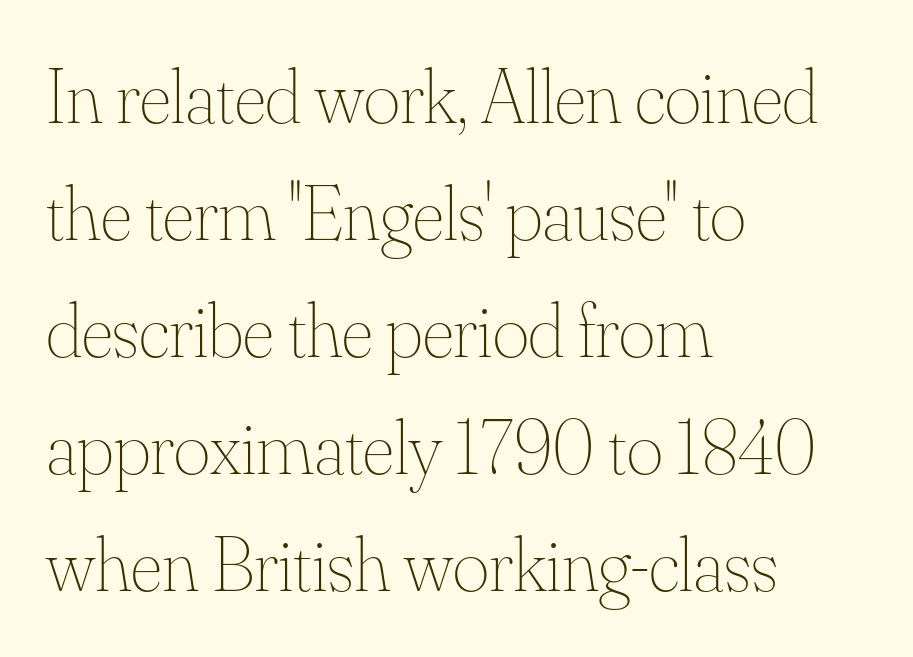
The image shows 78 px thin type, upright; set left-aligned, normal line spacing (1.5x), normal letter spacing, not underlined; medium stroke contrast and a small x-height.
